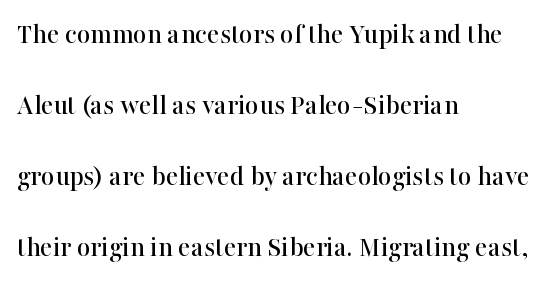
The image shows 29 px serif type, upright; set left-aligned, loose line spacing (2.45x), normal letter spacing, not underlined; high stroke contrast and a medium x-height.
